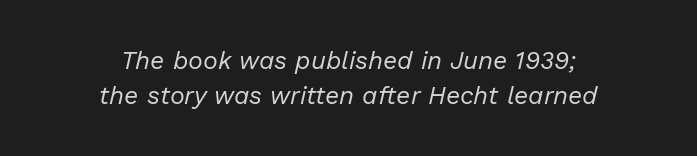
{"italic": "yes", "lean": "right", "slant_degrees": 13, "bold": "no", "underline": "no", "align": "center", "line_spacing": "normal", "line_spacing_ratio": 1.39, "letter_spacing": "normal", "letter_spacing_em": 0.0, "glyph_px": 25}
